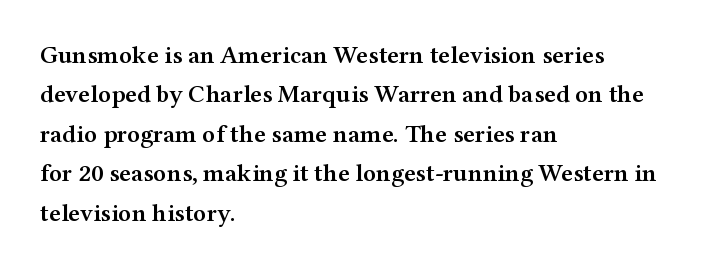
The image shows 25 px text type, upright; set left-aligned, normal line spacing (1.58x), normal letter spacing, not underlined.
